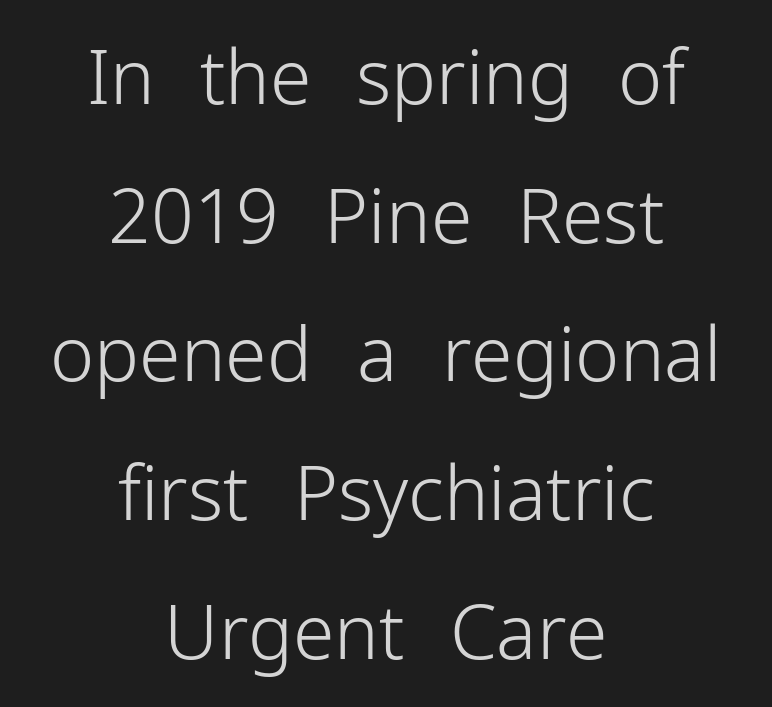
{"serif": "no", "italic": "no", "bold": "no", "weight": "light", "width": "normal", "stroke_contrast": "low", "x_height": "medium", "monospaced": "no", "underline": "no", "align": "center", "line_spacing_ratio": 1.85, "letter_spacing": "normal", "letter_spacing_em": 0.0, "glyph_px": 75}
